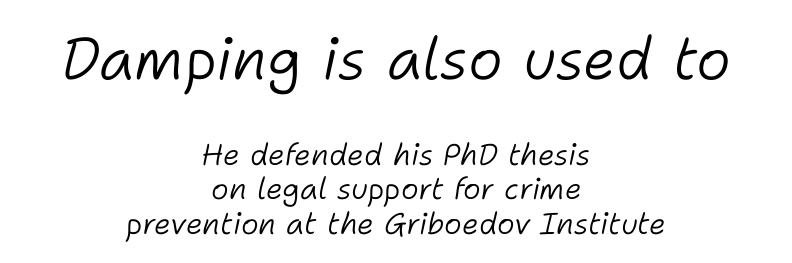
Q: Is the text bold? A: No.
Q: Is the text italic (slanted)? A: Yes, it leans right by about 11 degrees.
Q: Is the text underlined? A: No.
Q: How is the paragraph aligned? A: Centered.
Q: Is the spacing between letters normal or unusually wide? A: Normal.
Q: Which block of text is set in a larger size, the first (top) or the second (bottom)? A: The first (top) one.
Q: Width (condensed, normal, or wide)? A: Normal.
Q: Stroke contrast? A: Low.
Q: x-height? A: Medium.
Q: Monospaced? A: No.
